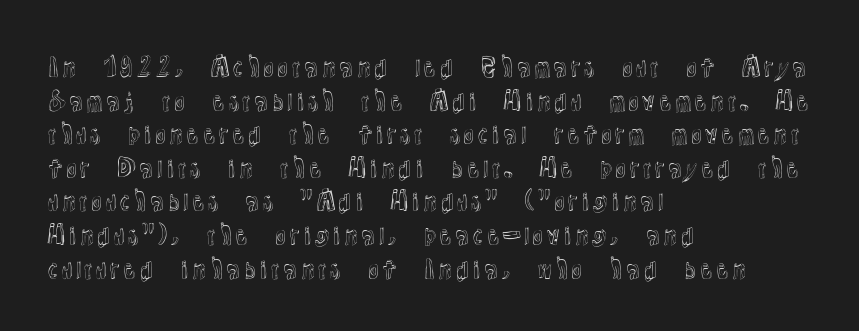
Leading matches the norm, producing a regular column. Every stem runs plumb, perpendicular to the baseline. Underline: absent. In CSS terms this would be text-align: left. Here the glyphs are tracked normally, forming tight word shapes.
